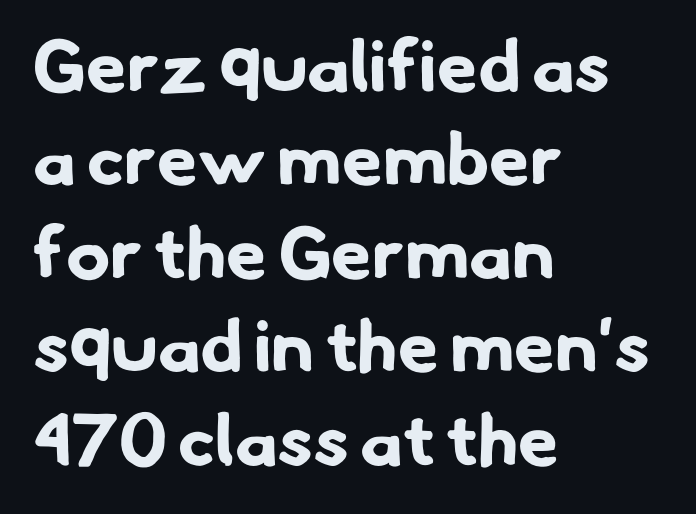
Q: Is the text bold? A: Yes.
Q: Is the typeface a serif or a sans-serif typeface? A: Sans-serif.
Q: Is the text underlined? A: No.
Q: How is the paragraph aligned? A: Left-aligned.
Q: Is the spacing between letters normal or unusually wide? A: Normal.
Q: Is the spacing between lines tight, normal or loose? A: Normal.
Q: Width (condensed, normal, or wide)? A: Normal.
Q: Stroke contrast? A: Low.
Q: x-height? A: Small.
Q: Monospaced? A: No.
